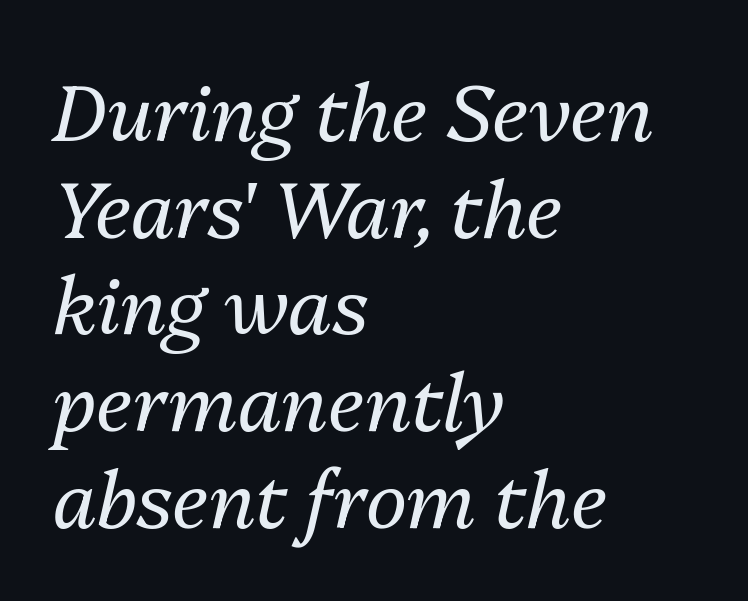
Q: Is the text bold? A: No.
Q: Is the text italic (slanted)? A: Yes, it leans right by about 13 degrees.
Q: Is the text underlined? A: No.
Q: How is the paragraph aligned? A: Left-aligned.
Q: Is the spacing between letters normal or unusually wide? A: Normal.
Q: Width (condensed, normal, or wide)? A: Normal.
Q: Stroke contrast? A: Medium.
Q: x-height? A: Medium.
Q: Monospaced? A: No.
